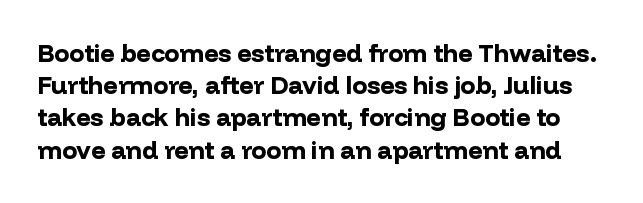
{"italic": "no", "bold": "yes", "underline": "no", "line_spacing": "normal", "line_spacing_ratio": 1.29, "letter_spacing": "normal", "letter_spacing_em": 0.0, "glyph_px": 25}
